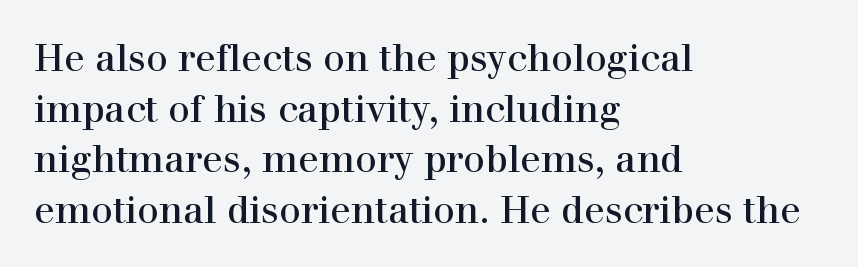
Q: Is the text italic (slanted)? A: No, it is upright.
Q: Is the typeface a serif or a sans-serif typeface? A: Serif.
Q: Is the text underlined? A: No.
Q: How is the paragraph aligned? A: Left-aligned.
Q: Is the spacing between letters normal or unusually wide? A: Normal.
Q: Is the spacing between lines tight, normal or loose? A: Normal.
Q: Width (condensed, normal, or wide)? A: Normal.
Q: x-height? A: Medium.
Q: Monospaced? A: No.
